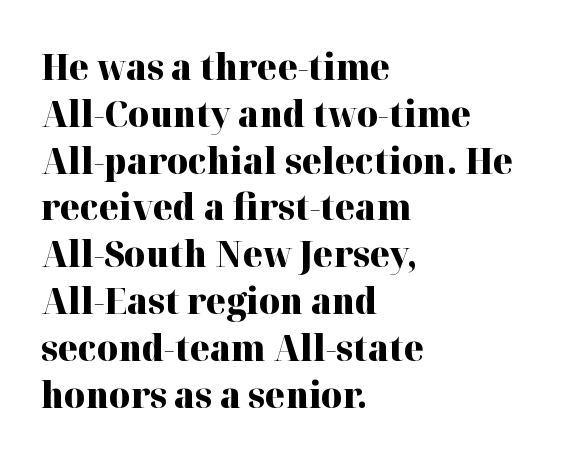
The image shows 36 px heavy serif type, upright; set left-aligned, normal line spacing (1.3x), normal letter spacing, not underlined; high stroke contrast and a medium x-height.
